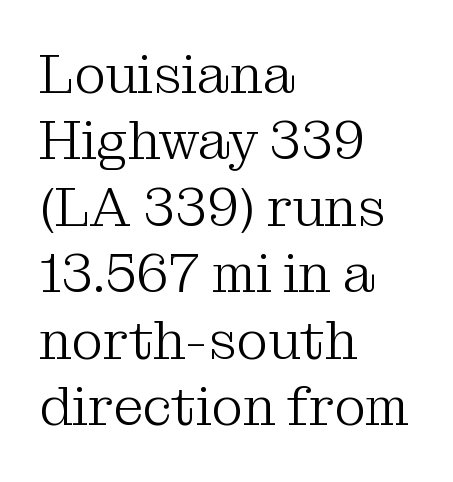
{"serif": "yes", "italic": "no", "bold": "no", "weight": "light", "width": "normal", "stroke_contrast": "medium", "x_height": "medium", "monospaced": "no", "underline": "no", "align": "left", "line_spacing_ratio": 1.23, "letter_spacing": "normal", "letter_spacing_em": 0.0, "glyph_px": 54}
